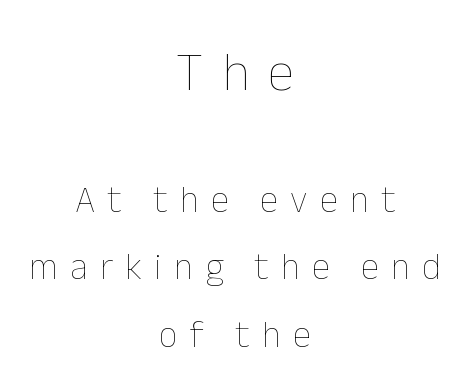
Q: Is the text bold? A: No.
Q: Is the text italic (slanted)? A: No, it is upright.
Q: Is the text underlined? A: No.
Q: How is the paragraph aligned? A: Centered.
Q: Is the spacing between letters normal or unusually wide? A: Unusually wide.
Q: Which block of text is set in a larger size, the first (top) or the second (bottom)? A: The first (top) one.
Q: Width (condensed, normal, or wide)? A: Normal.
Q: Stroke contrast? A: Low.
Q: x-height? A: Medium.
Q: Monospaced? A: No.
